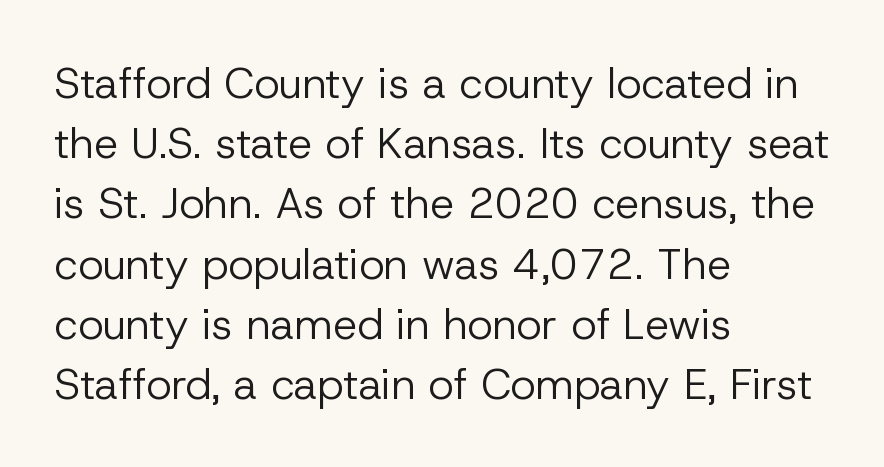
Underlining? Definitely not there. The tracking reads as untouched default to a designer's eye. Whoever set this chose a conventional vertical rhythm. The specimen reads as upright at a glance. The text was rendered using a sans face with plain stroke endings. The lines are quadded left.
